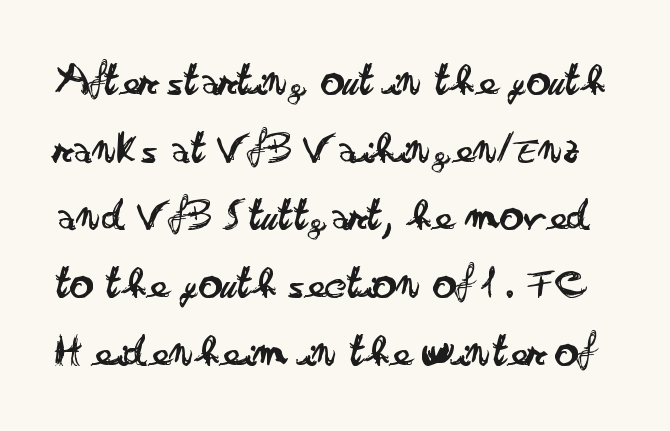
{"serif": "no", "italic": "no", "bold": "no", "weight": "regular", "width": "wide", "stroke_contrast": "low", "x_height": "small", "monospaced": "no", "underline": "no", "line_spacing": "normal", "line_spacing_ratio": 1.44, "letter_spacing": "normal", "letter_spacing_em": 0.0, "glyph_px": 47}
